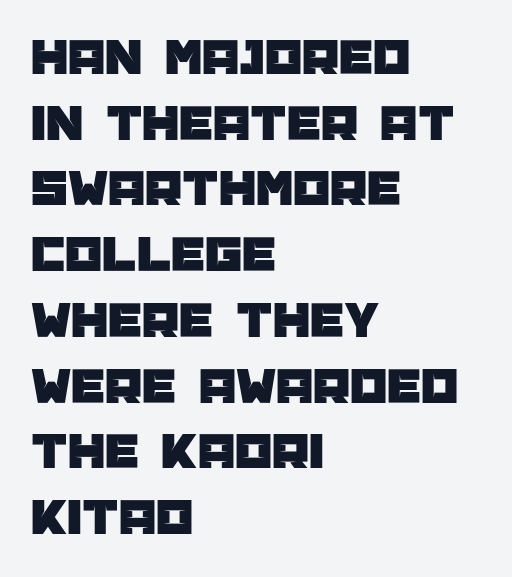
Glance below the letters and you will spot only blank space. Here the designer chose a conventional face with non-uniform glyph widths. The type sits square on the baseline with zero lean. Each letter's strokes conclude bluntly, with no projecting serifs.
